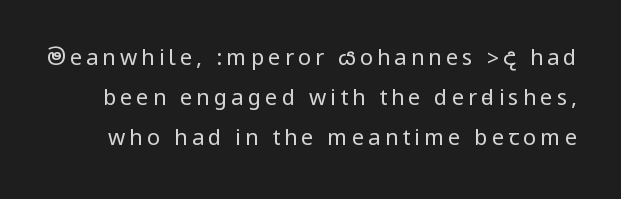
Q: Is the text bold? A: No.
Q: Is the text italic (slanted)? A: No, it is upright.
Q: Is the text underlined? A: No.
